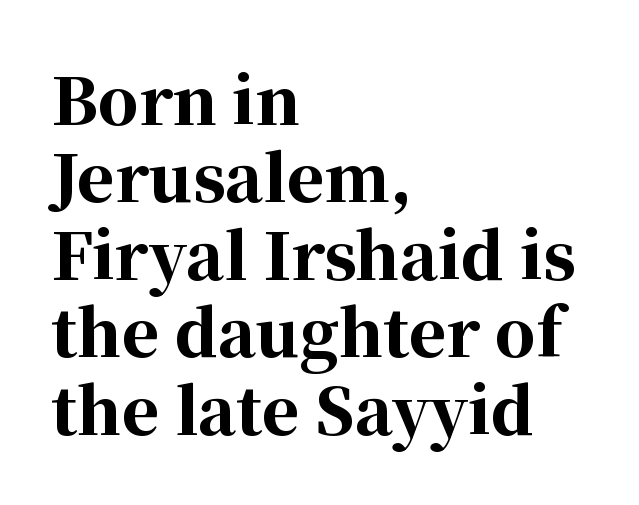
Q: Is the text bold? A: Yes.
Q: Is the text italic (slanted)? A: No, it is upright.
Q: Is the typeface a serif or a sans-serif typeface? A: Serif.
Q: Is the text underlined? A: No.
Q: How is the paragraph aligned? A: Left-aligned.
Q: Is the spacing between letters normal or unusually wide? A: Normal.
Q: Width (condensed, normal, or wide)? A: Normal.
Q: Stroke contrast? A: High.
Q: x-height? A: Medium.
Q: Monospaced? A: No.
